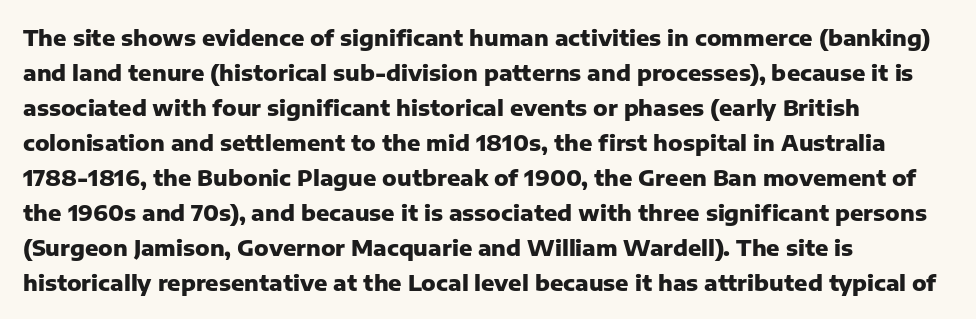
The image shows 22 px bold type, upright; set left-aligned, normal line spacing (1.59x), normal letter spacing, not underlined.
